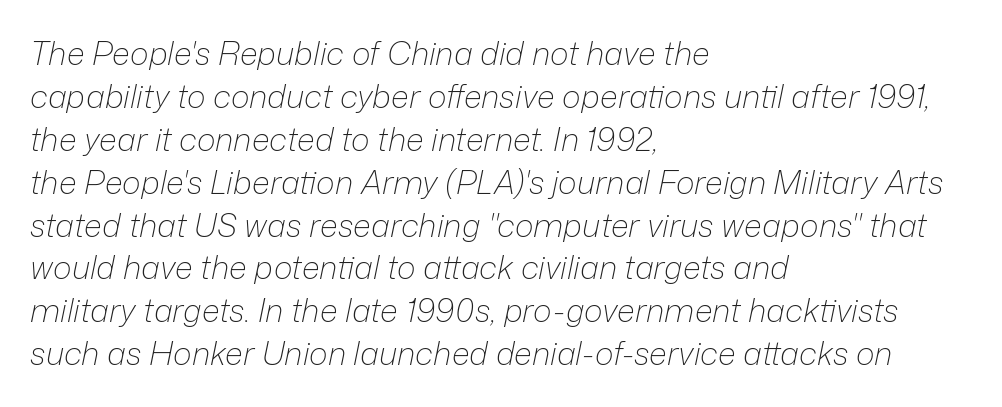
The image shows 32 px light type, italic (leaning right); set left-aligned, normal line spacing (1.34x), normal letter spacing, not underlined; low stroke contrast and a medium x-height.
